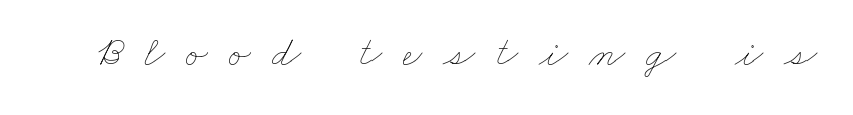
Someone cranked the tracking dial way up on this one. On a weight scale, this lands at 450 or below. The passage shown is typed in a proportional face where columns would drift. The foot of each line stays bare and open.
